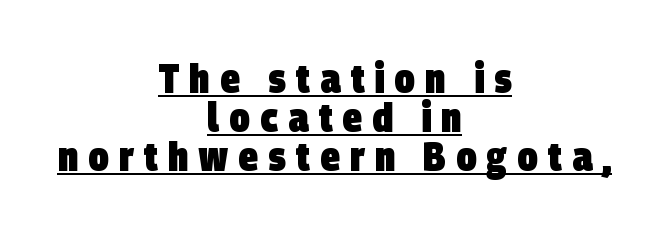
Look at the bottom of the vertical strokes: they stop flat, with no serifs. The rendering uses a small line-height, squeezing the rows. The specimen includes a rule beneath the text block's lines. Is this a fixed-width face? No — the glyphs have proportional, varying widths. The lines in this sample share a center point and differ in where they start and stop.
